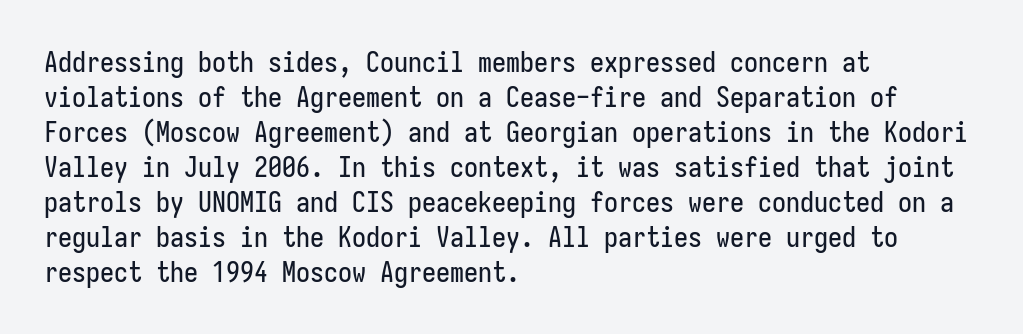
{"serif": "no", "italic": "no", "width": "condensed", "stroke_contrast": "low", "x_height": "medium", "underline": "no", "align": "left", "line_spacing": "normal", "line_spacing_ratio": 1.25, "letter_spacing": "normal", "letter_spacing_em": 0.0, "glyph_px": 28}
